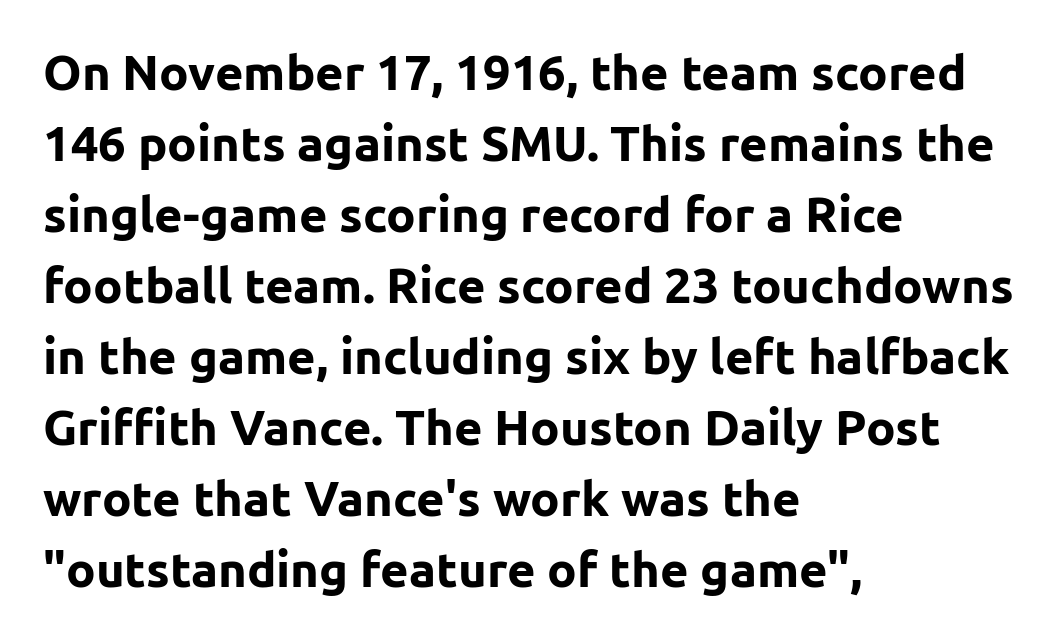
{"serif": "no", "italic": "no", "bold": "yes", "weight": "bold", "width": "normal", "stroke_contrast": "low", "x_height": "medium", "monospaced": "no", "underline": "no", "align": "left", "line_spacing": "normal", "line_spacing_ratio": 1.45, "letter_spacing": "normal", "letter_spacing_em": 0.0, "glyph_px": 49}
